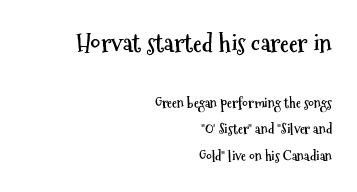
{"italic": "no", "bold": "yes", "underline": "no", "align": "right", "line_spacing": "loose", "line_spacing_ratio": 1.91, "letter_spacing": "normal", "letter_spacing_em": 0.0, "larger_block": "first", "size_ratio": 1.79, "glyph_px": 25}
